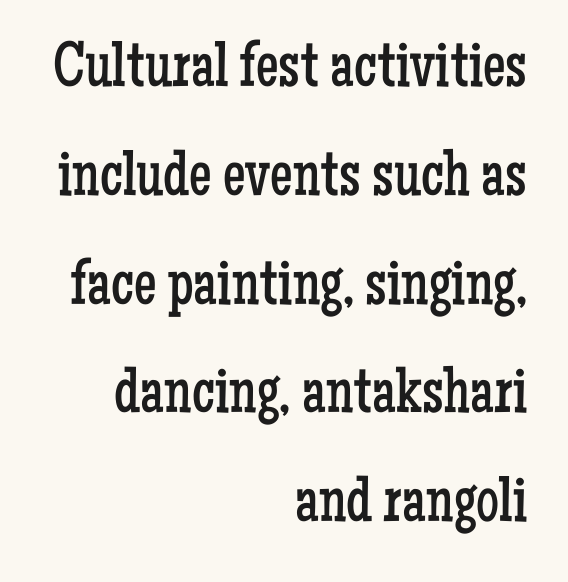
{"serif": "yes", "italic": "no", "bold": "no", "weight": "regular", "width": "condensed", "stroke_contrast": "low", "x_height": "medium", "monospaced": "no", "underline": "no", "align": "right", "line_spacing": "normal", "line_spacing_ratio": 1.7, "letter_spacing": "normal", "letter_spacing_em": 0.0, "glyph_px": 64}
